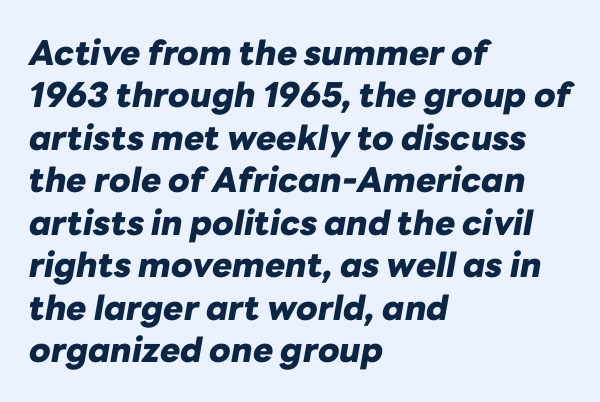
You could not count columns in this text — the font is proportionally spaced. Letters rest on an invisible, unmarked baseline. This sample is left-justified, so line endings fall wherever the words run out. Quick note: interline space is typical.
